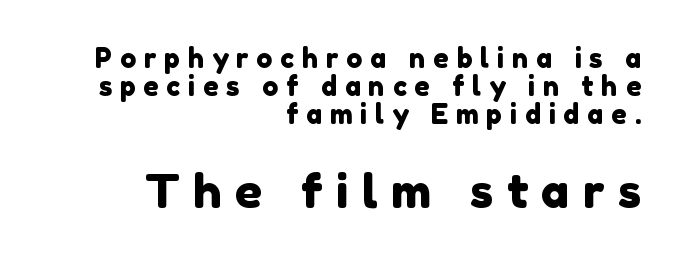
{"serif": "no", "width": "normal", "stroke_contrast": "low", "x_height": "medium", "monospaced": "no", "underline": "no", "align": "right", "line_spacing": "tight", "line_spacing_ratio": 1.03, "letter_spacing": "wide", "letter_spacing_em": 0.29, "larger_block": "second", "size_ratio": 1.74, "glyph_px": 47}
